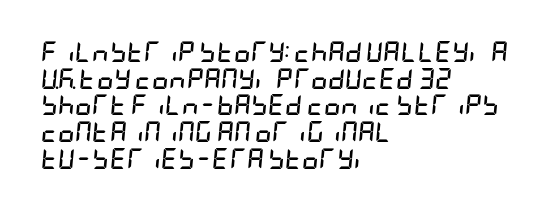
Q: Is the text bold? A: Yes.
Q: Is the text italic (slanted)? A: Yes, it leans right by about 5 degrees.
Q: Is the text underlined? A: No.
Q: How is the paragraph aligned? A: Left-aligned.
Q: Is the spacing between letters normal or unusually wide? A: Normal.
Q: Is the spacing between lines tight, normal or loose? A: Normal.
